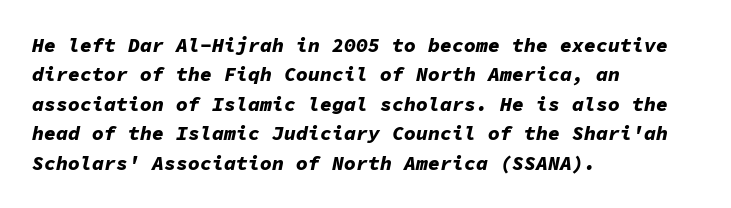
Q: Is the text bold? A: Yes.
Q: Is the text italic (slanted)? A: Yes, it leans right by about 11 degrees.
Q: Is the text underlined? A: No.
Q: How is the paragraph aligned? A: Left-aligned.
Q: Is the spacing between letters normal or unusually wide? A: Normal.
Q: Is the spacing between lines tight, normal or loose? A: Normal.
